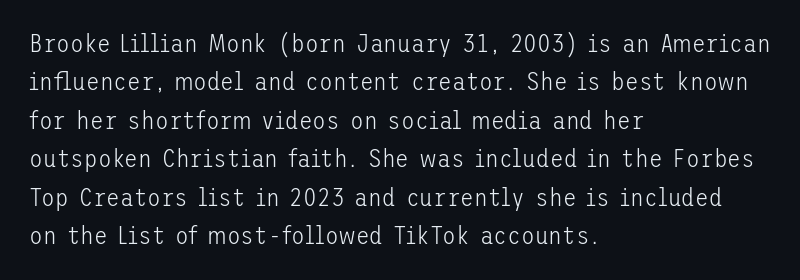
{"italic": "no", "bold": "no", "underline": "no", "align": "left", "line_spacing": "normal", "line_spacing_ratio": 1.54, "letter_spacing": "normal", "letter_spacing_em": 0.0, "glyph_px": 25}
